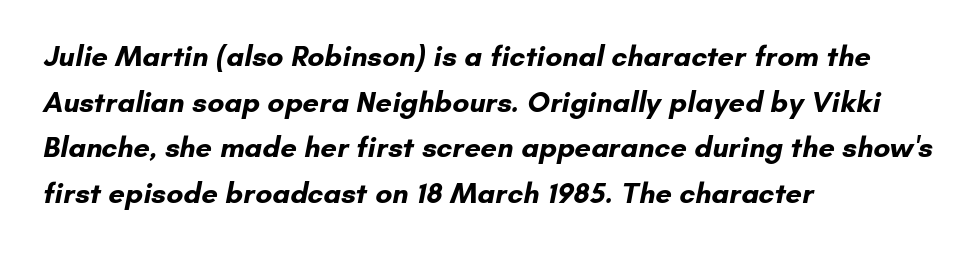
The image shows 29 px bold sans-serif type; set left-aligned, normal line spacing (1.57x), normal letter spacing, not underlined; low stroke contrast and a small x-height.
